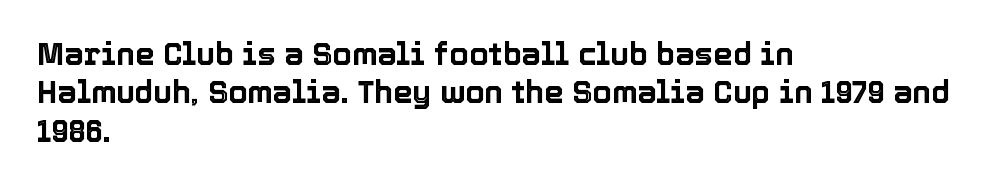
A typesetter would call this proportional, since set widths differ per character. Type without underlining. Does extra space separate the letters? No, they use regular spacing. These lines stack with their left ends in a neat column. Unlike italic type, these characters show no tilt at all.
